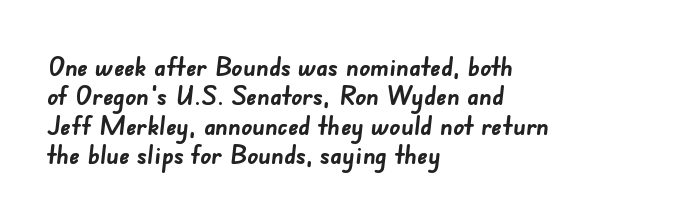
Rows of type sit shoulder to shoulder in the vertical direction. What weight is shown? A full bold with thick strokes. Is the block centered? No — it sits flush against the left margin. Caption: standard tracking, unaltered. Only glyphs here, with clear space below each row.
